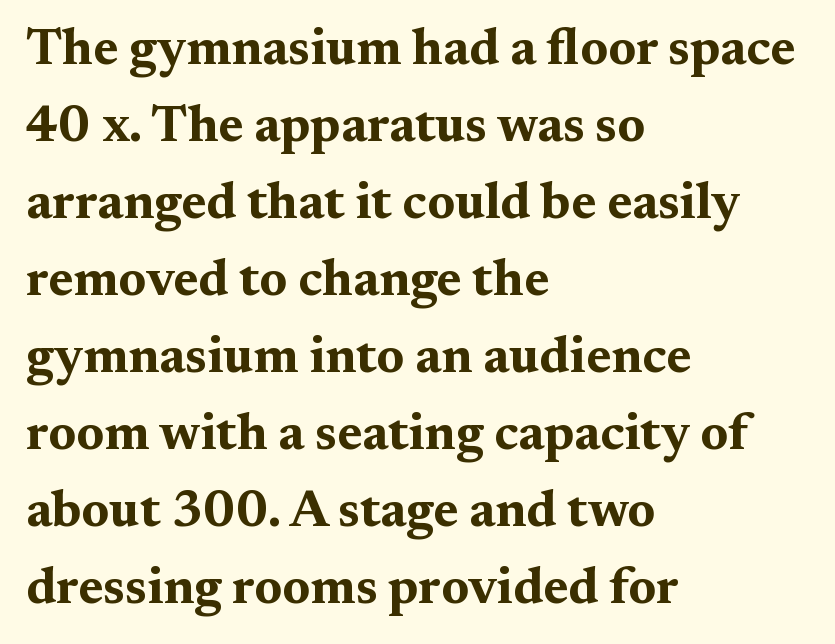
The image shows 51 px bold, wide serif type, upright; set left-aligned, normal line spacing (1.51x), normal letter spacing, not underlined; medium stroke contrast and a medium x-height.
